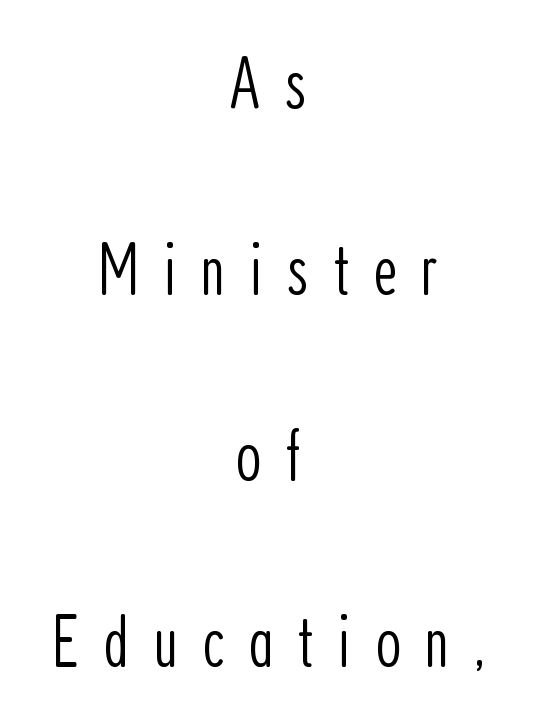
Q: Is the text bold? A: No.
Q: Is the text italic (slanted)? A: No, it is upright.
Q: Is the typeface a serif or a sans-serif typeface? A: Sans-serif.
Q: Is the text underlined? A: No.
Q: How is the paragraph aligned? A: Centered.
Q: Is the spacing between letters normal or unusually wide? A: Unusually wide.
Q: Is the spacing between lines tight, normal or loose? A: Loose.
Q: Width (condensed, normal, or wide)? A: Condensed.
Q: Stroke contrast? A: Low.
Q: x-height? A: Medium.
Q: Monospaced? A: No.
